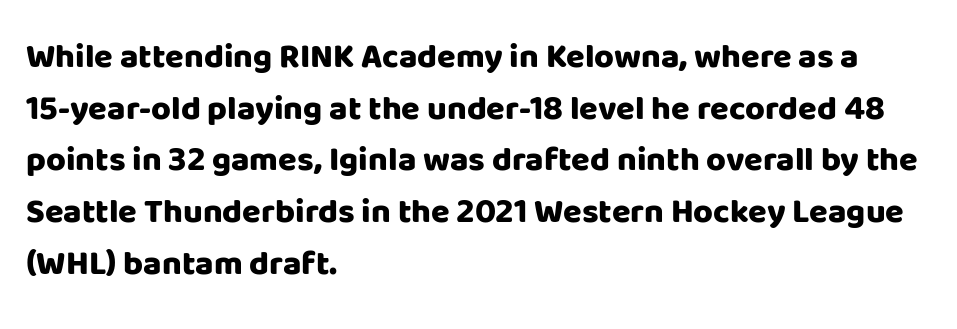
{"serif": "no", "italic": "no", "bold": "yes", "weight": "heavy", "width": "normal", "stroke_contrast": "low", "x_height": "large", "monospaced": "no", "underline": "no", "align": "left", "line_spacing": "normal", "line_spacing_ratio": 1.52, "letter_spacing": "normal", "letter_spacing_em": 0.0, "glyph_px": 34}
